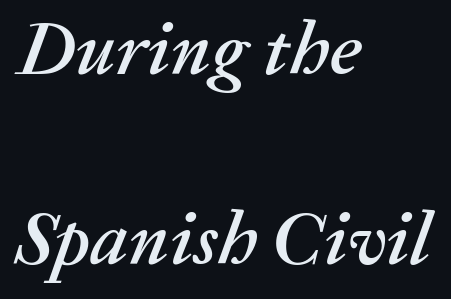
The image shows 76 px text type, italic (leaning right); set left-aligned, loose line spacing (2.5x), normal letter spacing, not underlined; medium stroke contrast and a medium x-height.
